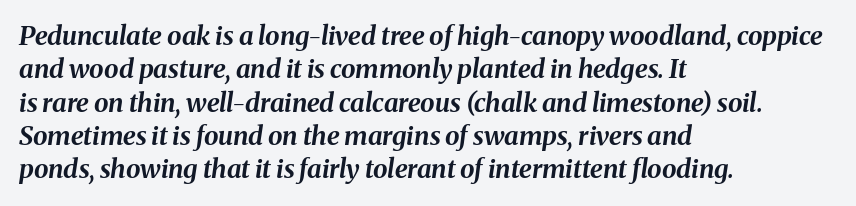
The image shows 26 px bold type, italic (leaning right); set left-aligned, normal line spacing (1.28x), normal letter spacing, not underlined.
